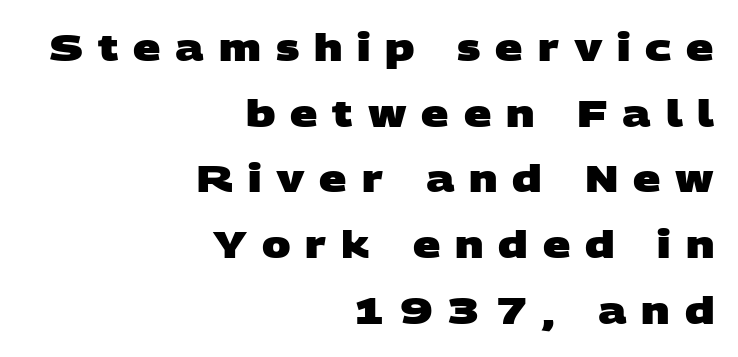
Q: Is the text bold? A: Yes.
Q: Is the typeface a serif or a sans-serif typeface? A: Sans-serif.
Q: Is the text underlined? A: No.
Q: How is the paragraph aligned? A: Right-aligned.
Q: Is the spacing between letters normal or unusually wide? A: Unusually wide.
Q: Width (condensed, normal, or wide)? A: Wide.
Q: Stroke contrast? A: Low.
Q: x-height? A: Large.
Q: Monospaced? A: No.
